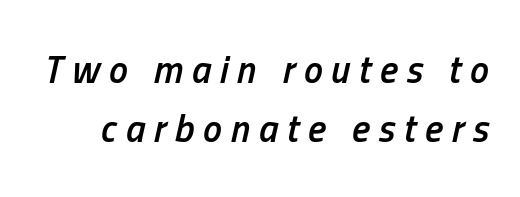
{"italic": "yes", "lean": "right", "slant_degrees": 13, "bold": "semi", "weight": "semibold", "width": "condensed", "stroke_contrast": "low", "x_height": "medium", "monospaced": "no", "underline": "no", "line_spacing": "normal", "line_spacing_ratio": 1.54, "letter_spacing": "wide", "letter_spacing_em": 0.23, "glyph_px": 38}
